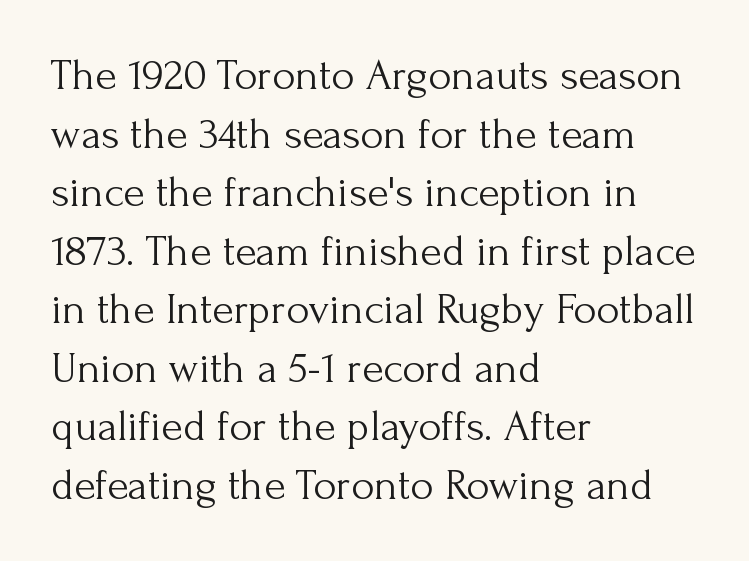
{"serif": "yes", "italic": "no", "bold": "no", "weight": "light", "width": "normal", "stroke_contrast": "medium", "x_height": "small", "monospaced": "no", "underline": "no", "align": "left", "line_spacing": "normal", "line_spacing_ratio": 1.33, "letter_spacing": "normal", "letter_spacing_em": 0.0, "glyph_px": 44}
